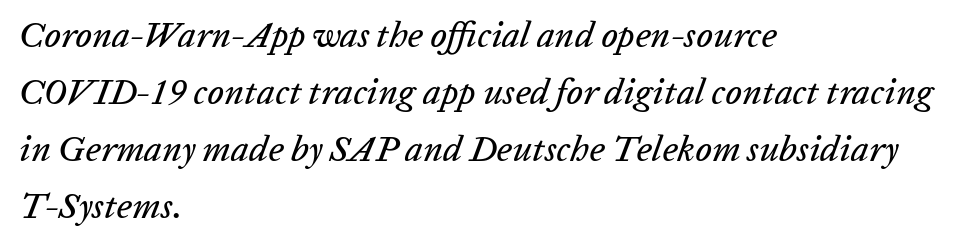
Q: Is the text italic (slanted)? A: Yes, it leans right by about 20 degrees.
Q: Is the text underlined? A: No.
Q: How is the paragraph aligned? A: Left-aligned.
Q: Is the spacing between letters normal or unusually wide? A: Normal.
Q: Is the spacing between lines tight, normal or loose? A: Normal.
Q: Width (condensed, normal, or wide)? A: Normal.
Q: Stroke contrast? A: Low.
Q: x-height? A: Medium.
Q: Monospaced? A: No.
